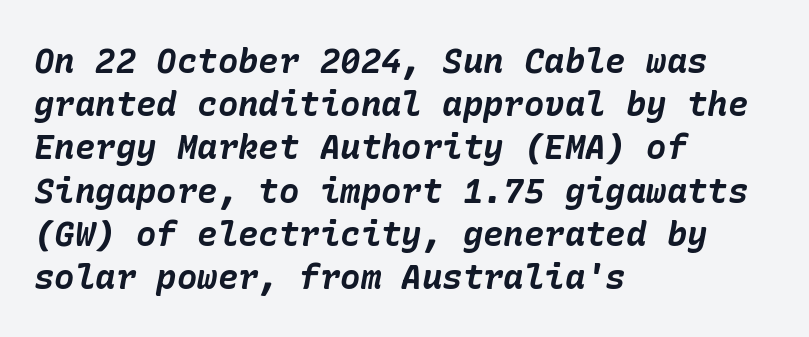
Q: Is the text bold? A: Yes.
Q: Is the text italic (slanted)? A: Yes, it leans right by about 10 degrees.
Q: Is the text underlined? A: No.
Q: How is the paragraph aligned? A: Left-aligned.
Q: Is the spacing between letters normal or unusually wide? A: Normal.
Q: Is the spacing between lines tight, normal or loose? A: Normal.
Q: Width (condensed, normal, or wide)? A: Normal.
Q: Stroke contrast? A: Low.
Q: x-height? A: Medium.
